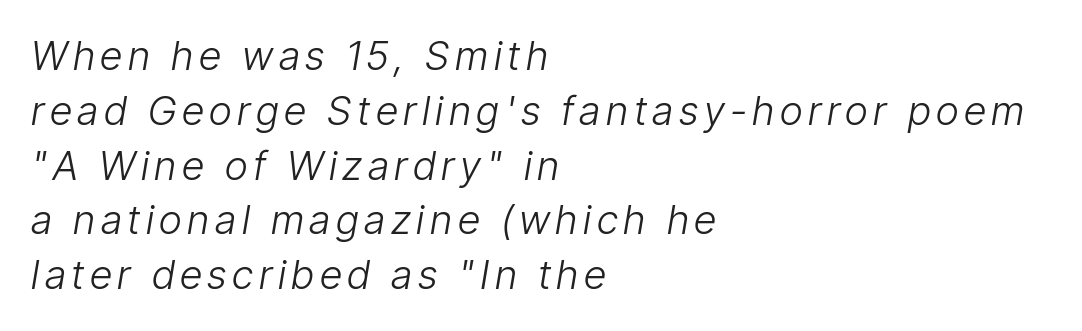
The image shows 40 px light, condensed type, italic (leaning right); set left-aligned, normal line spacing (1.37x), not underlined; low stroke contrast and a medium x-height.
